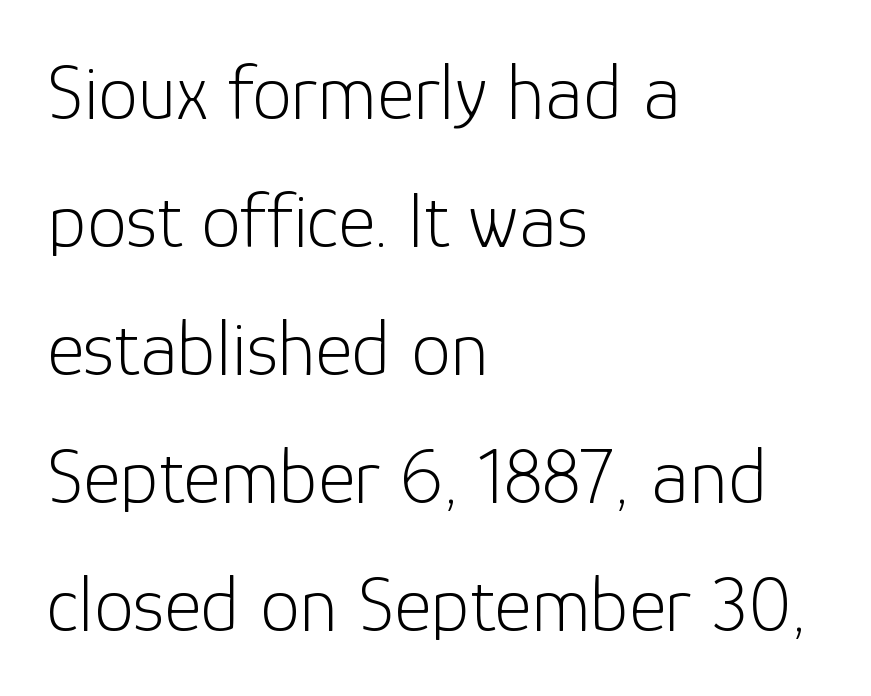
The image shows 80 px light sans-serif type, upright; set left-aligned, normal line spacing (1.6x), normal letter spacing, not underlined; low stroke contrast and a medium x-height.
